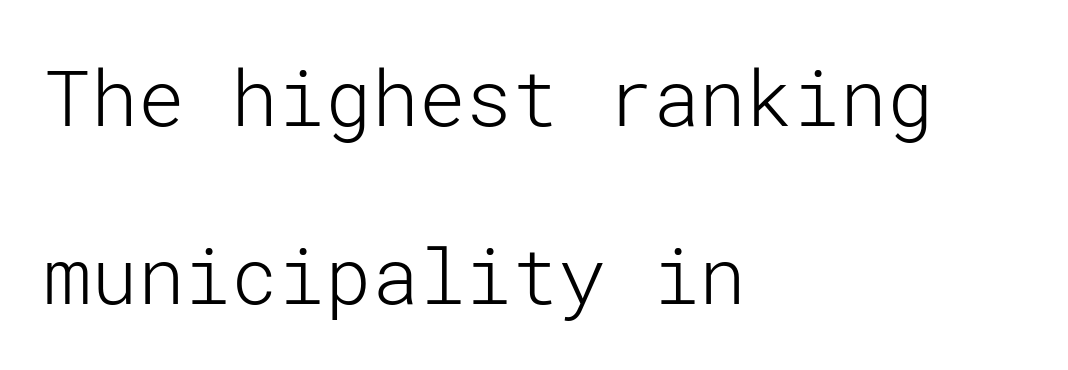
Q: Is the text bold? A: No.
Q: Is the text italic (slanted)? A: No, it is upright.
Q: Is the typeface a serif or a sans-serif typeface? A: Sans-serif.
Q: Is the text underlined? A: No.
Q: How is the paragraph aligned? A: Left-aligned.
Q: Is the spacing between letters normal or unusually wide? A: Normal.
Q: Is the spacing between lines tight, normal or loose? A: Loose.
Q: Width (condensed, normal, or wide)? A: Normal.
Q: Stroke contrast? A: Low.
Q: x-height? A: Medium.
